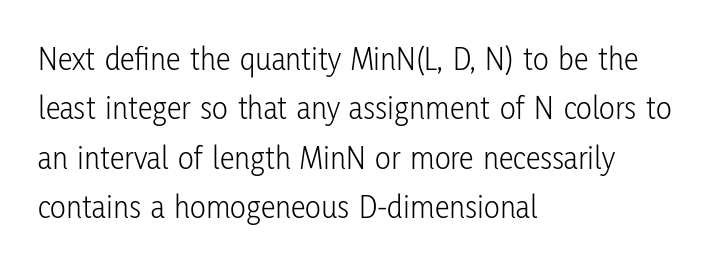
{"serif": "no", "italic": "no", "bold": "no", "weight": "light", "width": "condensed", "stroke_contrast": "low", "x_height": "medium", "monospaced": "no", "underline": "no", "align": "left", "line_spacing": "normal", "line_spacing_ratio": 1.5, "letter_spacing": "normal", "letter_spacing_em": 0.0, "glyph_px": 33}
